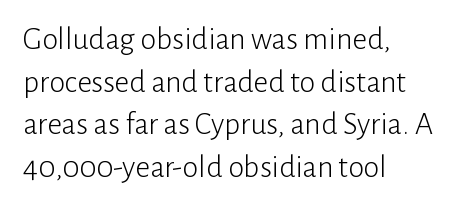
Q: Is the text bold? A: No.
Q: Is the text italic (slanted)? A: No, it is upright.
Q: Is the typeface a serif or a sans-serif typeface? A: Sans-serif.
Q: Is the text underlined? A: No.
Q: How is the paragraph aligned? A: Left-aligned.
Q: Is the spacing between letters normal or unusually wide? A: Normal.
Q: Is the spacing between lines tight, normal or loose? A: Normal.
Q: Width (condensed, normal, or wide)? A: Normal.
Q: Stroke contrast? A: Low.
Q: x-height? A: Medium.
Q: Monospaced? A: No.
